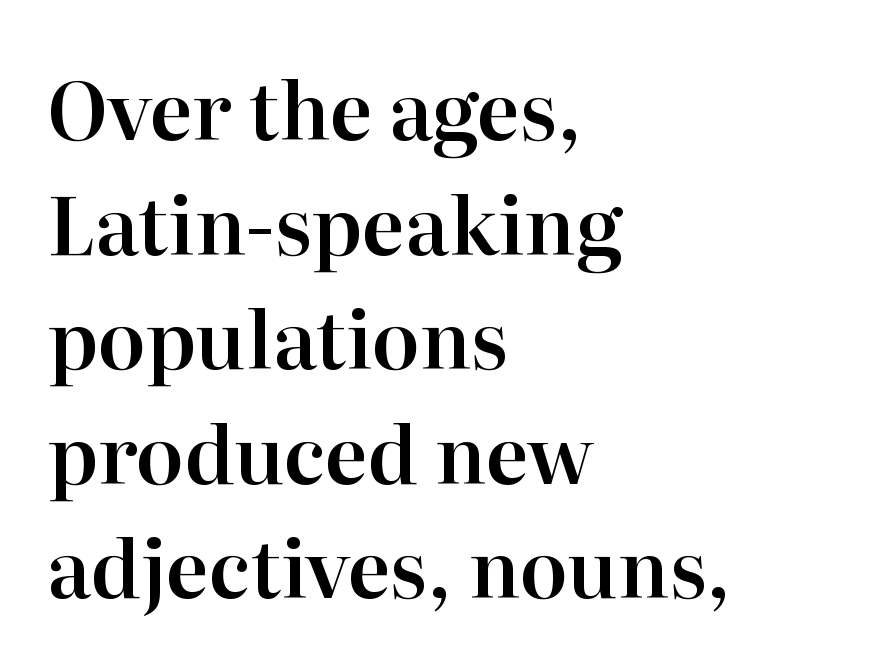
These lines keep a tight, regular rhythm from letter to letter. Is the block centered? No — it sits flush against the left margin. A typesetter would call this proportional, since set widths differ per character. Small tapered or slab feet sit at the stroke ends, so this counts as serif.
